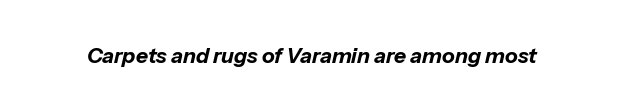
{"italic": "yes", "lean": "right", "slant_degrees": 13, "bold": "yes", "underline": "no", "letter_spacing": "normal", "letter_spacing_em": 0.0, "glyph_px": 21}
